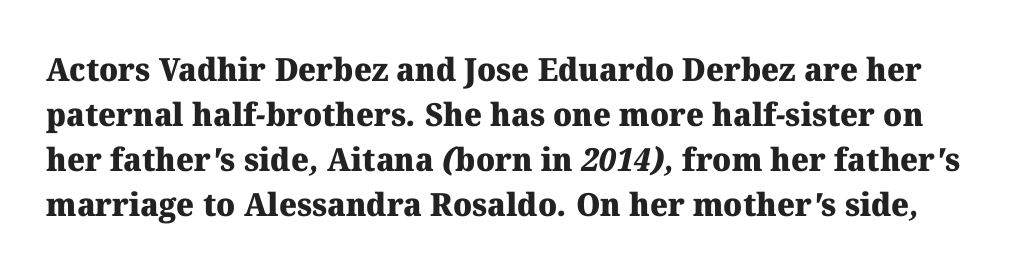
{"serif": "yes", "bold": "yes", "weight": "heavy", "width": "normal", "stroke_contrast": "medium", "x_height": "medium", "monospaced": "no", "underline": "no", "line_spacing": "normal", "line_spacing_ratio": 1.41, "letter_spacing": "normal", "letter_spacing_em": 0.0, "glyph_px": 32}
